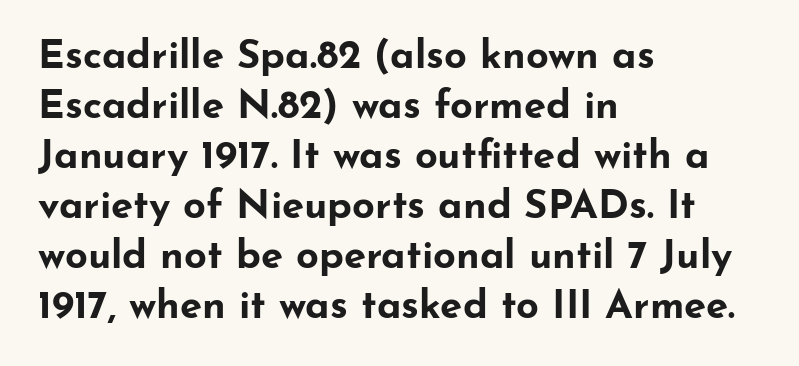
{"serif": "no", "italic": "no", "bold": "yes", "weight": "bold", "width": "wide", "stroke_contrast": "low", "x_height": "small", "monospaced": "no", "underline": "no", "align": "left", "line_spacing": "normal", "line_spacing_ratio": 1.25, "letter_spacing": "normal", "letter_spacing_em": 0.0, "glyph_px": 40}
